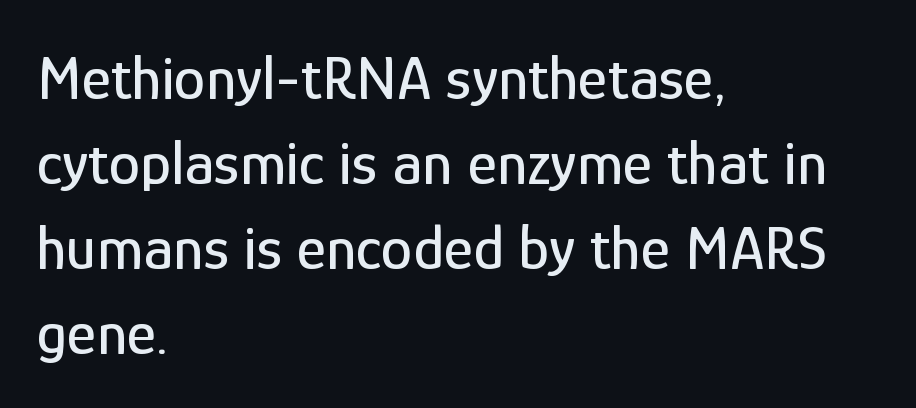
Note the varied advance widths — an 'i' is clearly narrower than an 'm'. Every character sits straight up, as roman type does. The string is rendered with underlining switched off. You could call the tracking neutral — neither tight nor loose. Classification — sans serif. Is the block centered? No — it sits flush against the left margin.
